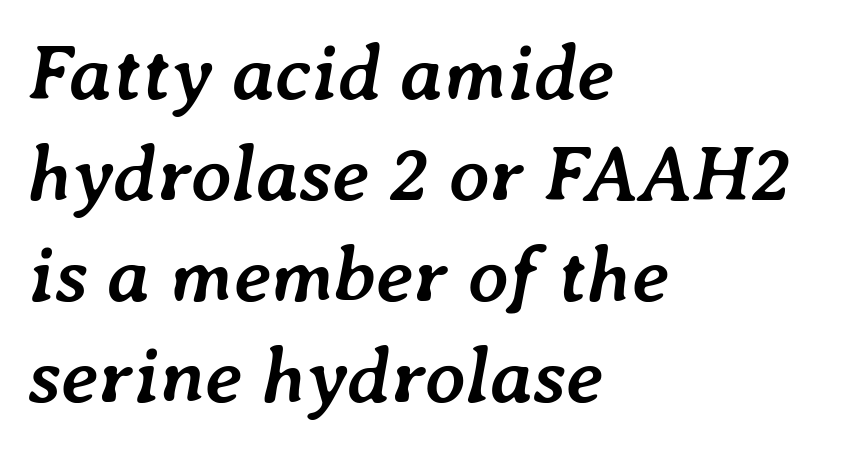
Q: Is the text bold? A: Yes.
Q: Is the text italic (slanted)? A: Yes, it leans right by about 7 degrees.
Q: Is the text underlined? A: No.
Q: How is the paragraph aligned? A: Left-aligned.
Q: Is the spacing between letters normal or unusually wide? A: Normal.
Q: Is the spacing between lines tight, normal or loose? A: Normal.
Q: Width (condensed, normal, or wide)? A: Normal.
Q: Stroke contrast? A: Low.
Q: x-height? A: Medium.
Q: Monospaced? A: No.
